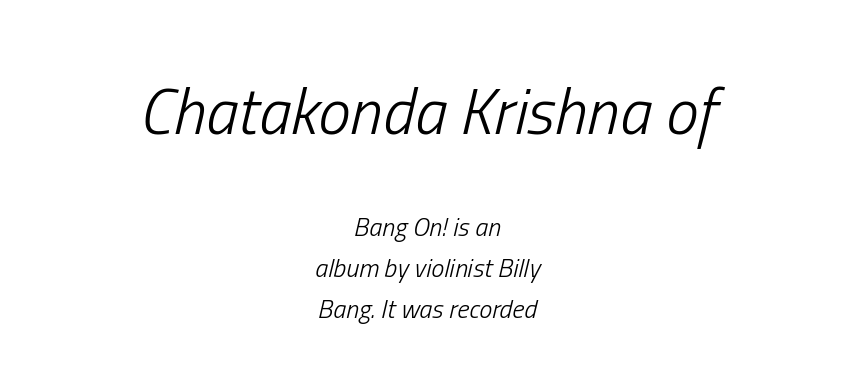
{"italic": "yes", "lean": "right", "slant_degrees": 13, "bold": "no", "weight": "light", "width": "condensed", "stroke_contrast": "low", "x_height": "medium", "monospaced": "no", "underline": "no", "align": "center", "line_spacing": "normal", "line_spacing_ratio": 1.56, "letter_spacing": "normal", "letter_spacing_em": 0.0, "larger_block": "first", "size_ratio": 2.5, "glyph_px": 65}
